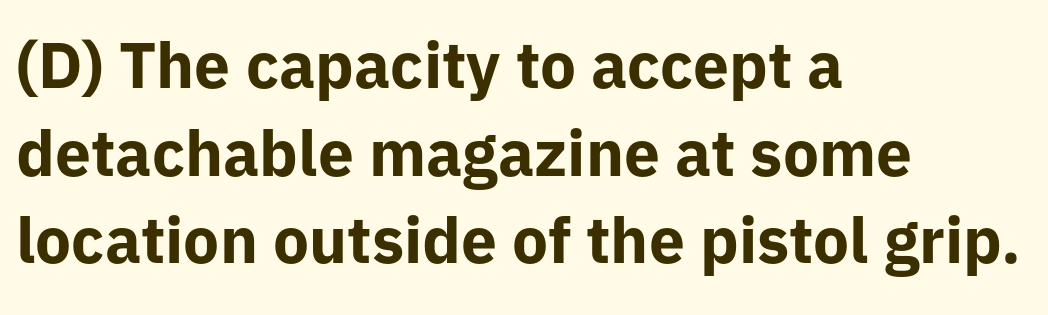
{"serif": "no", "italic": "no", "bold": "yes", "weight": "bold", "width": "normal", "stroke_contrast": "low", "x_height": "medium", "monospaced": "no", "underline": "no", "align": "left", "line_spacing": "normal", "line_spacing_ratio": 1.37, "letter_spacing": "normal", "letter_spacing_em": 0.0, "glyph_px": 64}
